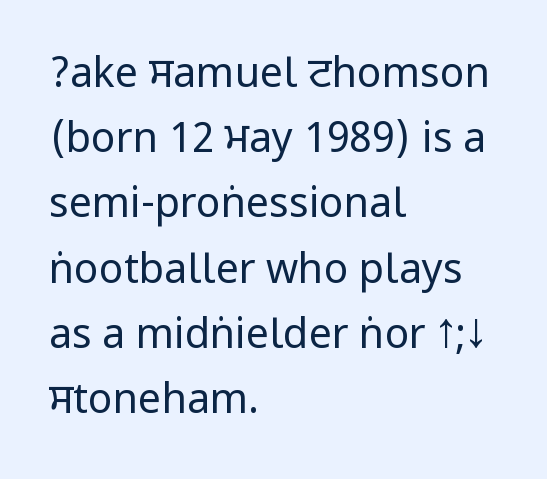
The image shows 41 px regular-weight, condensed sans-serif type, upright; set left-aligned, normal line spacing (1.59x), normal letter spacing, not underlined; low stroke contrast.
